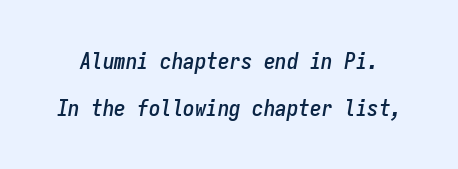
The image shows 23 px text type, italic (leaning right); set loose line spacing (2.03x), normal letter spacing, not underlined.
